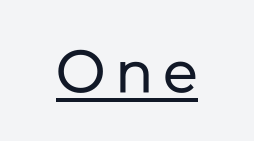
Q: Is the text bold? A: No.
Q: Is the text italic (slanted)? A: No, it is upright.
Q: Is the typeface a serif or a sans-serif typeface? A: Sans-serif.
Q: Is the text underlined? A: Yes.
Q: Is the spacing between letters normal or unusually wide? A: Unusually wide.
Q: Width (condensed, normal, or wide)? A: Normal.
Q: Stroke contrast? A: Low.
Q: x-height? A: Medium.
Q: Monospaced? A: No.
